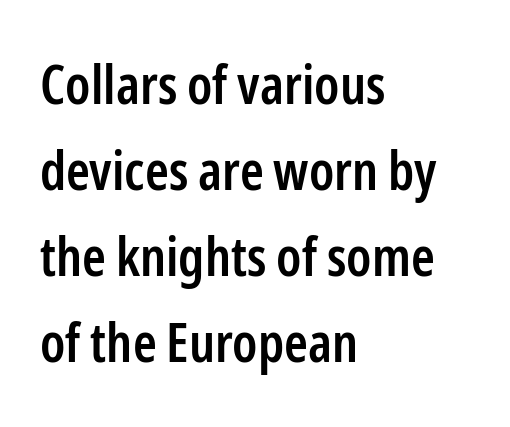
The image shows 54 px semibold, condensed sans-serif type, upright; set left-aligned, normal line spacing (1.59x), normal letter spacing, not underlined; low stroke contrast and a medium x-height.
